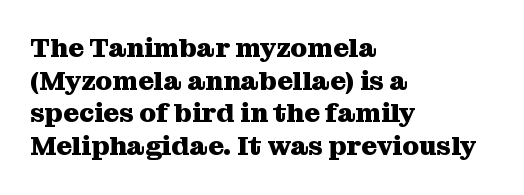
Q: Is the text bold? A: Yes.
Q: Is the text italic (slanted)? A: No, it is upright.
Q: Is the text underlined? A: No.
Q: How is the paragraph aligned? A: Left-aligned.
Q: Is the spacing between letters normal or unusually wide? A: Normal.
